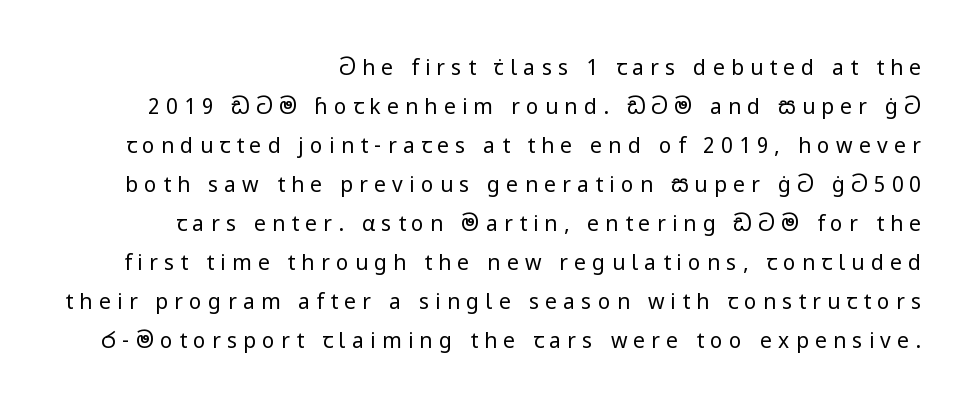
Q: Is the text bold? A: No.
Q: Is the text italic (slanted)? A: No, it is upright.
Q: Is the text underlined? A: No.
Q: How is the paragraph aligned? A: Right-aligned.
Q: Is the spacing between letters normal or unusually wide? A: Unusually wide.
